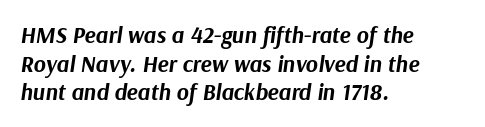
The image shows 23 px bold type, italic (leaning right); set left-aligned, line spacing 1.24x, normal letter spacing, not underlined.
